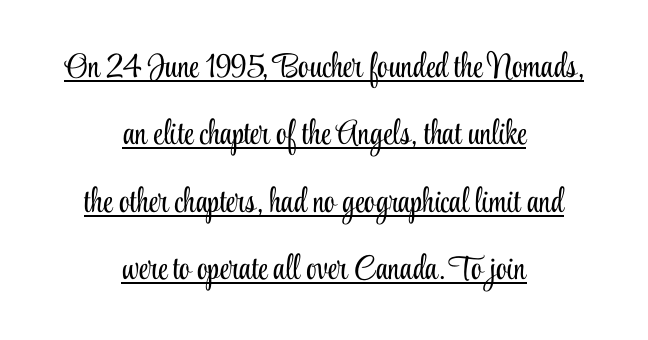
{"serif": "yes", "bold": "no", "weight": "light", "width": "condensed", "stroke_contrast": "low", "x_height": "small", "monospaced": "no", "underline": "yes", "align": "center", "line_spacing": "loose", "line_spacing_ratio": 1.98, "letter_spacing": "normal", "letter_spacing_em": 0.0, "glyph_px": 34}
